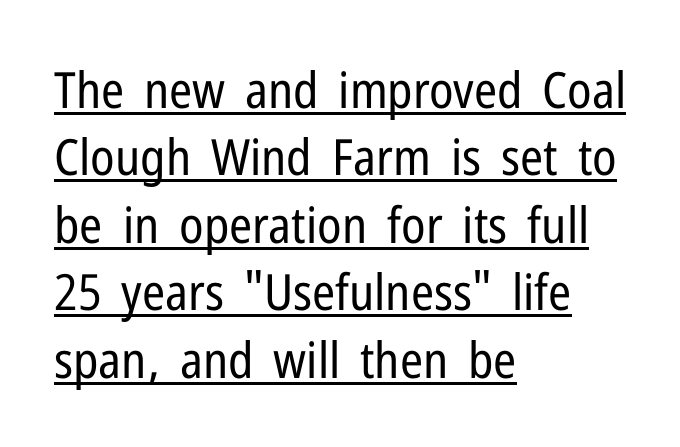
The image shows 50 px regular-weight, condensed sans-serif type, upright; set left-aligned, normal line spacing (1.35x), normal letter spacing, underlined; low stroke contrast and a medium x-height.
